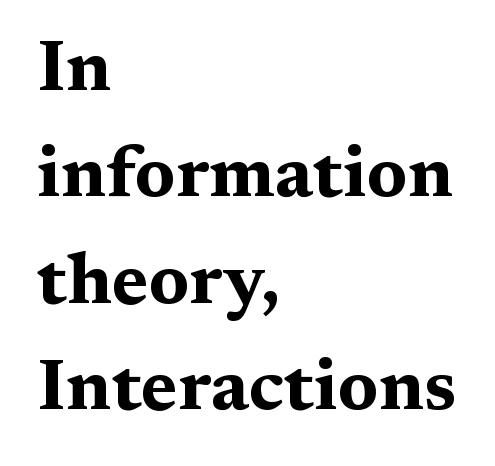
The image shows 71 px bold, wide serif type, upright; set left-aligned, normal line spacing (1.5x), normal letter spacing, not underlined; medium stroke contrast and a medium x-height.
